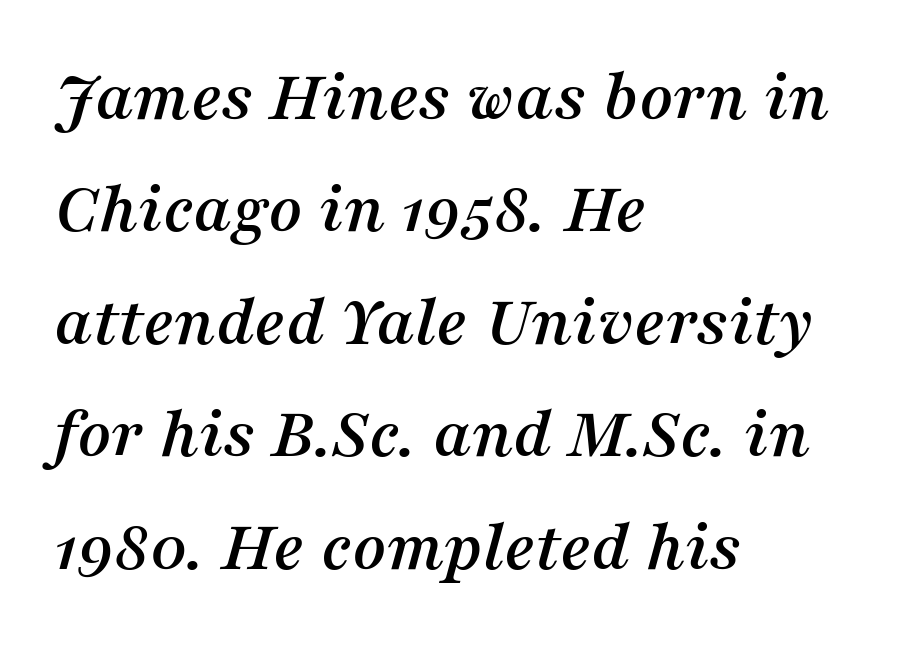
The baseline area is clear. The glyphs look as if they've been sheared to an angle. The type is set solid horizontally, with unmodified tracking. The letters advance in unequal steps, a hallmark of proportional type.
